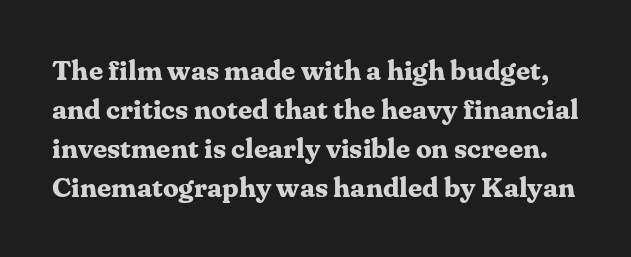
Q: Is the text bold? A: Yes.
Q: Is the text italic (slanted)? A: No, it is upright.
Q: Is the typeface a serif or a sans-serif typeface? A: Serif.
Q: Is the text underlined? A: No.
Q: Is the spacing between letters normal or unusually wide? A: Normal.
Q: Is the spacing between lines tight, normal or loose? A: Normal.
Q: Width (condensed, normal, or wide)? A: Normal.
Q: Stroke contrast? A: Medium.
Q: x-height? A: Medium.
Q: Monospaced? A: No.
